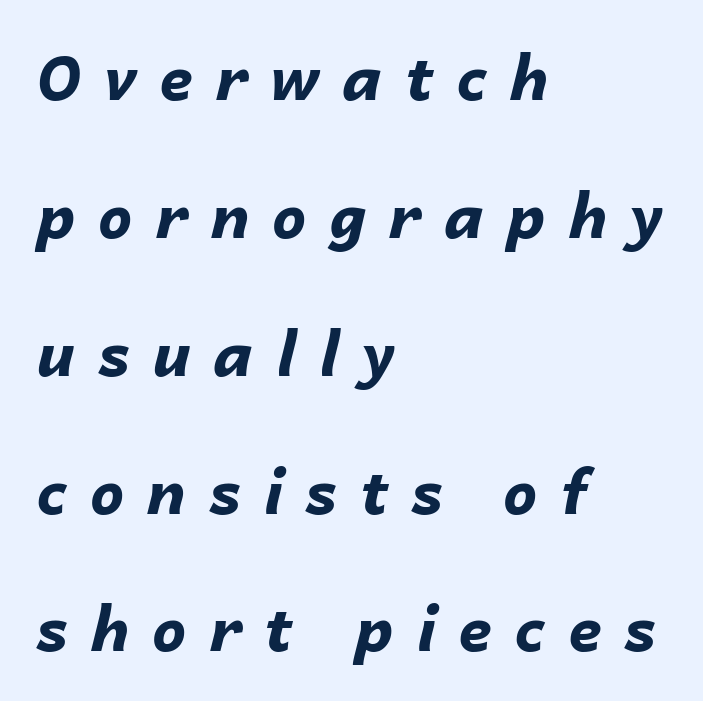
If you drew a ruler down the left edge, every line would touch it. The lines are spread far apart with generous leading. Honestly, there is no underline to notice here at all. The face used here has the dense, thick strokes of a bold.
